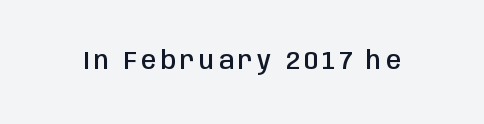
The image shows 25 px text type, upright; set not underlined.
